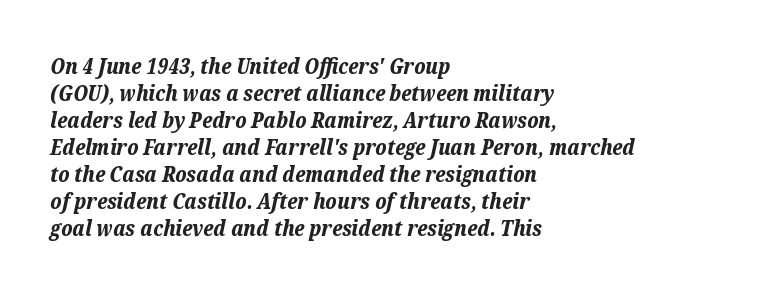
The image shows 22 px bold type, italic (leaning right); set left-aligned, line spacing 1.23x, normal letter spacing, not underlined.
